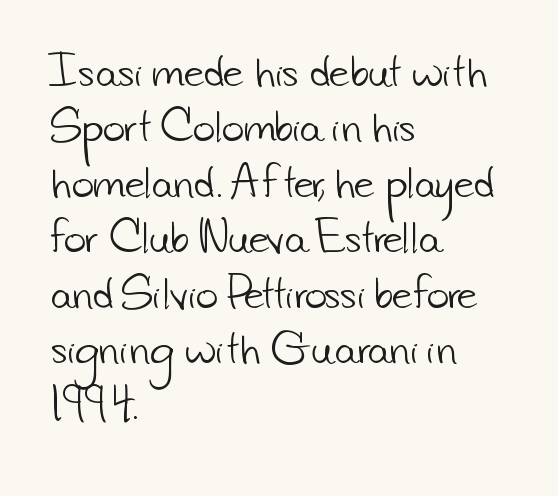
Q: Is the text bold? A: No.
Q: Is the typeface a serif or a sans-serif typeface? A: Sans-serif.
Q: Is the text underlined? A: No.
Q: How is the paragraph aligned? A: Left-aligned.
Q: Is the spacing between letters normal or unusually wide? A: Normal.
Q: Is the spacing between lines tight, normal or loose? A: Normal.
Q: Width (condensed, normal, or wide)? A: Normal.
Q: Stroke contrast? A: Low.
Q: x-height? A: Small.
Q: Monospaced? A: No.
